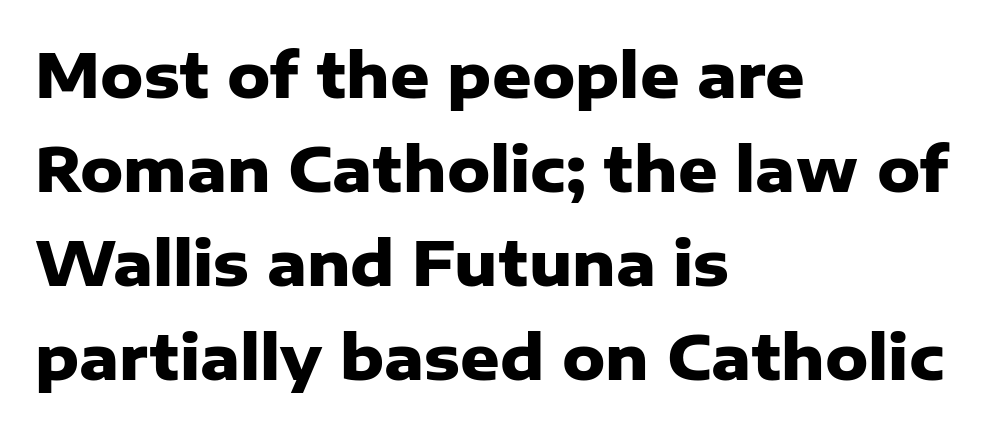
Default kerning and tracking; the words read as compact shapes. Is this a fixed-width face? No — the glyphs have proportional, varying widths. The passage shown is not underscored anywhere. Weight: bold. Unlike a traditional serif, this face leaves its strokes unadorned.
